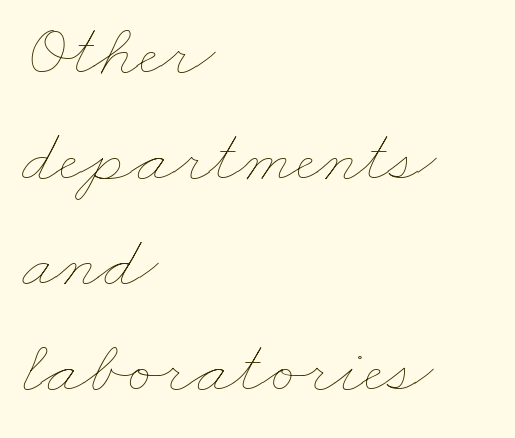
The image shows 76 px thin, wide type; set left-aligned, normal line spacing (1.39x), normal letter spacing, not underlined; low stroke contrast and a small x-height.
